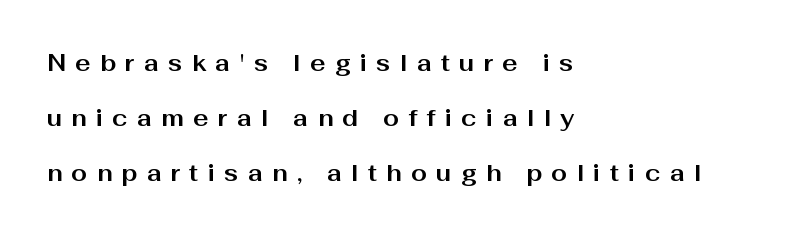
The image shows 23 px bold type, upright; set left-aligned, loose line spacing (2.4x), unusually wide letter spacing (+0.4 em), not underlined.
